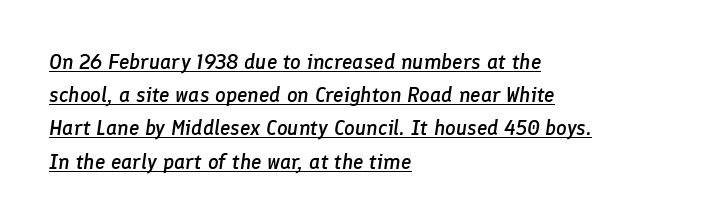
Q: Is the text bold? A: Semi-bold.
Q: Is the text italic (slanted)? A: Yes, it leans right by about 8 degrees.
Q: Is the text underlined? A: Yes.
Q: How is the paragraph aligned? A: Left-aligned.
Q: Is the spacing between letters normal or unusually wide? A: Normal.
Q: Is the spacing between lines tight, normal or loose? A: Normal.
